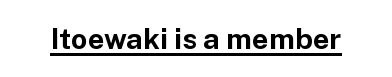
The image shows 29 px bold sans-serif type, upright; set normal letter spacing, underlined; low stroke contrast and a medium x-height.
